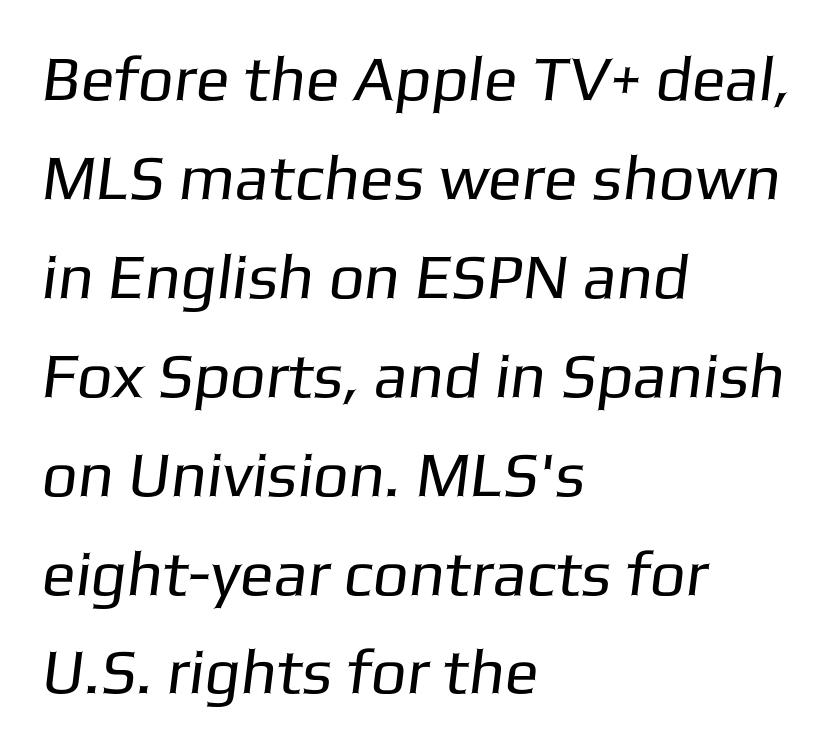
{"serif": "no", "bold": "no", "weight": "regular", "width": "normal", "stroke_contrast": "low", "x_height": "medium", "monospaced": "no", "underline": "no", "align": "left", "line_spacing": "normal", "line_spacing_ratio": 1.57, "letter_spacing": "normal", "letter_spacing_em": 0.0, "glyph_px": 63}
